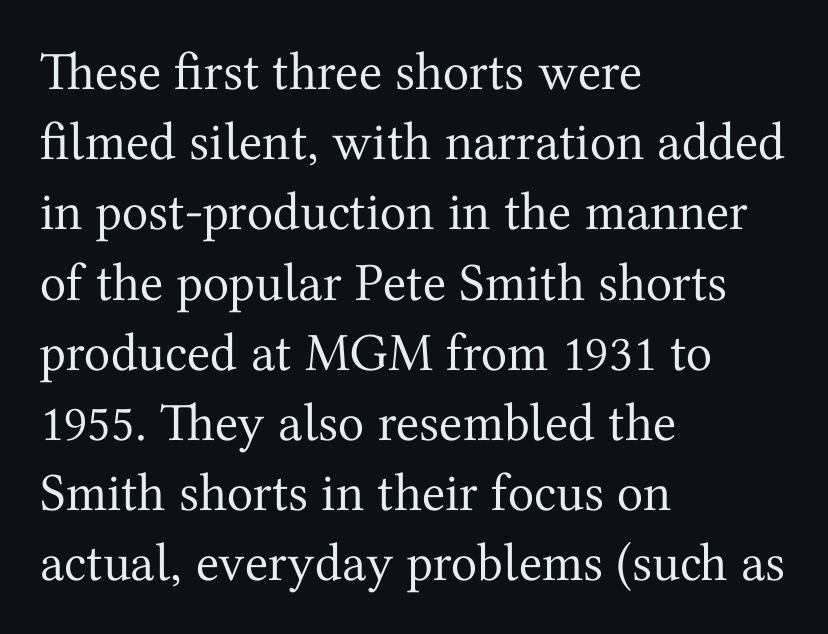
The image shows 54 px regular-weight serif type, upright; set left-aligned, normal line spacing (1.3x), normal letter spacing, not underlined; medium stroke contrast and a medium x-height.
